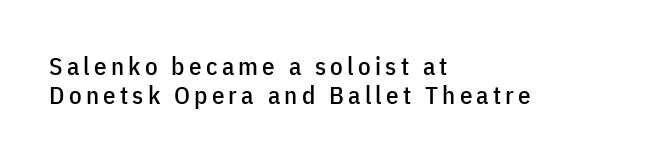
{"italic": "no", "underline": "no", "align": "left", "line_spacing_ratio": 1.17, "glyph_px": 25}
